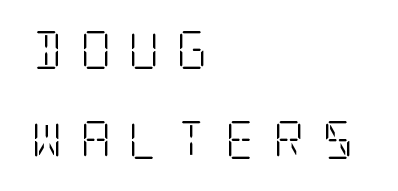
The image shows 38 px light, condensed serif type, upright; set left-aligned, loose line spacing (2.38x), unusually wide letter spacing (+0.46 em), not underlined; low stroke contrast and a large x-height.
